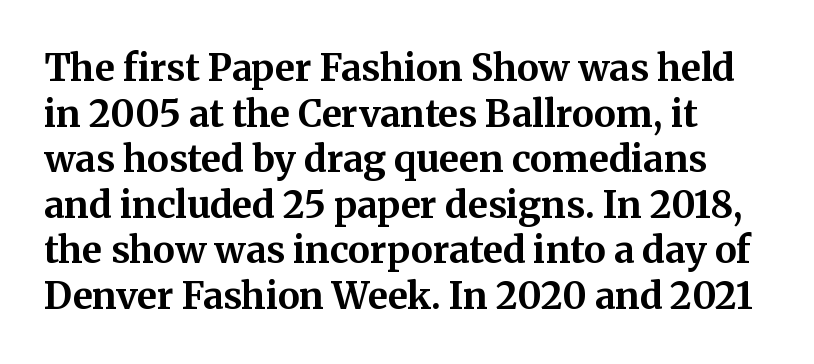
The letterforms sit shoulder to shoulder at normal distance. A full-strength bold gives these letters their thick strokes. Anything drawn beneath the words? Only blank space. The specimen reads as upright at a glance.
